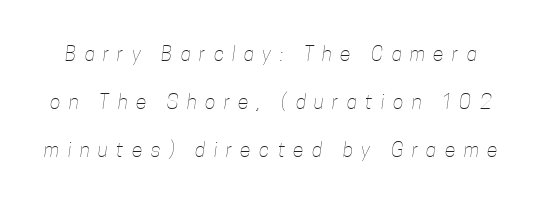
A typesetter would call this heavily tracked-out type. The characters are drawn with everyday or finer stroke widths. The string is rendered with underlining switched off. Each new line begins a long way beneath the previous one.
